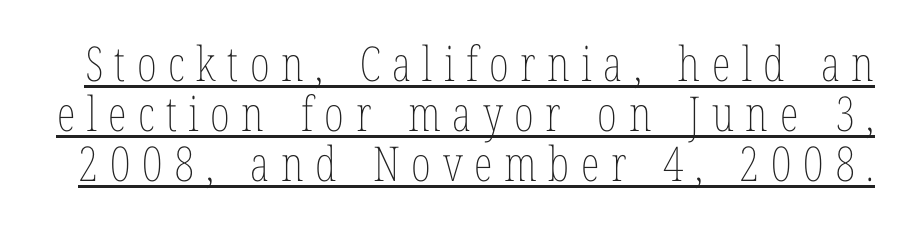
Q: Is the text bold? A: No.
Q: Is the text italic (slanted)? A: No, it is upright.
Q: Is the text underlined? A: Yes.
Q: Is the spacing between letters normal or unusually wide? A: Unusually wide.
Q: Is the spacing between lines tight, normal or loose? A: Tight.
Q: Width (condensed, normal, or wide)? A: Condensed.
Q: Stroke contrast? A: Low.
Q: x-height? A: Medium.
Q: Monospaced? A: No.
